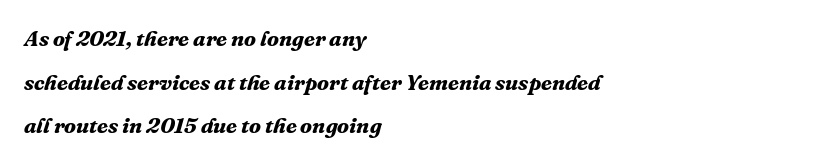
The image shows 22 px bold type, italic (leaning right); set left-aligned, loose line spacing (1.98x), normal letter spacing, not underlined.
